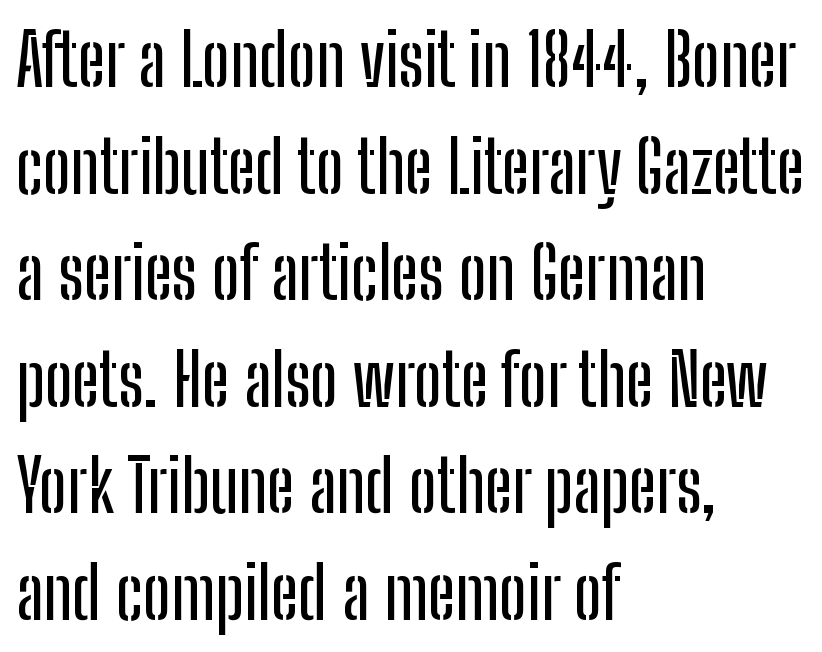
Q: Is the text italic (slanted)? A: No, it is upright.
Q: Is the typeface a serif or a sans-serif typeface? A: Sans-serif.
Q: Is the text underlined? A: No.
Q: How is the paragraph aligned? A: Left-aligned.
Q: Is the spacing between letters normal or unusually wide? A: Normal.
Q: Is the spacing between lines tight, normal or loose? A: Normal.
Q: Width (condensed, normal, or wide)? A: Condensed.
Q: Stroke contrast? A: Low.
Q: x-height? A: Medium.
Q: Monospaced? A: No.
